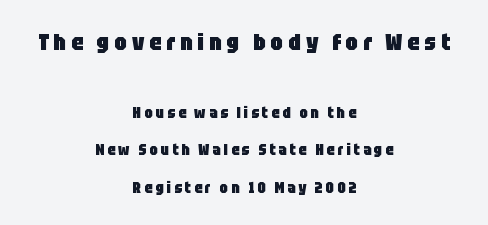
Descenders are the only things crossing below the line. The typesetting leans heavy: a genuine bold. Layout note: lines centered. Larger block? The one above; the one below is distinctly smaller. Tracking here is generous; glyphs stand well apart from one another.
